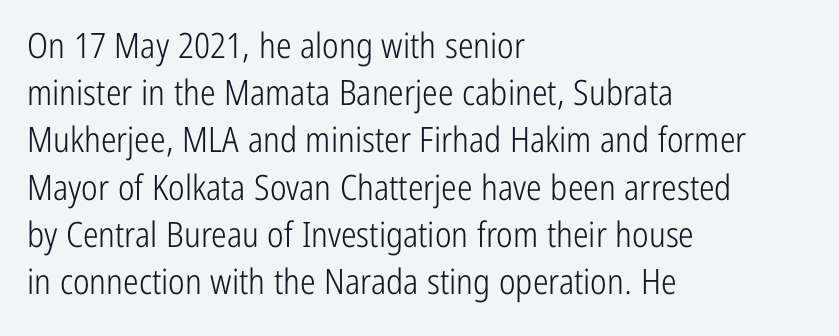
Spacing verdict: proportional, widths tailored to each character. Is there any slant? The stems are plumb. The line-height multiplier appears to be the usual default. Clear beneath every line of the passage. Observe the ordinary spacing: letters are neighbours, not strangers. Unlike a traditional serif, this face leaves its strokes unadorned.
